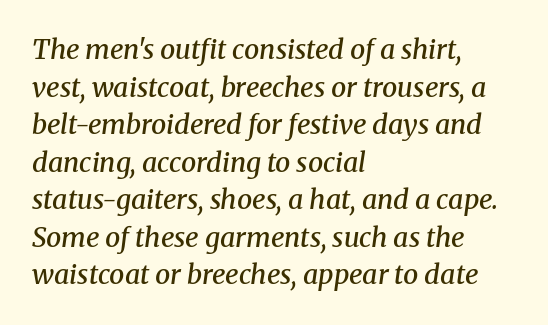
Caption: semibold face, moderately heavy strokes. The setting favours the left margin, as ordinary paragraphs usually do. Look at the tracking — it's just the regular setting, nothing added. This is oblique type, the kind used for emphasis or titles. Rule under the text: the space is simply empty.
